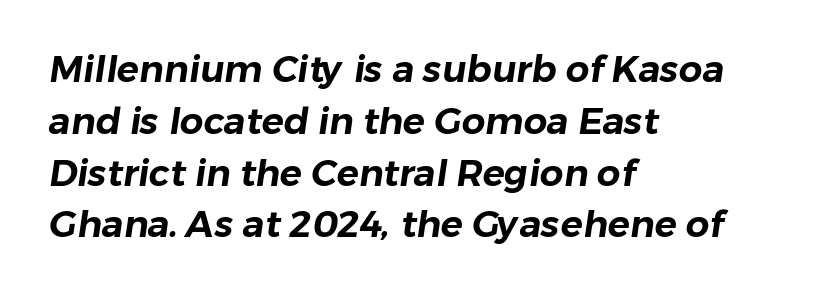
Check where the strokes stop: nothing finishes them off — pure sans. Think of a printed novel: that variable character pitch is what you see here. If you drew a ruler down the left edge, every line would touch it. Horizontal bands of white between lines are of average thickness. Caption: standard tracking, unaltered. Underline: absent.
